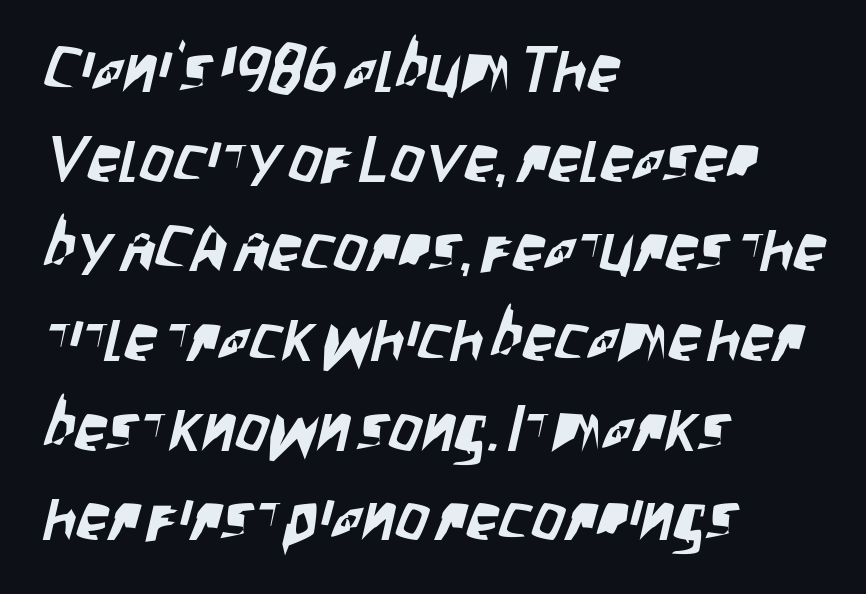
No extra tracking has been applied to these lines. The rendering shows plain stroke endings on the letterforms — a sans-serif design. The passage shown stacks its lines at a standard gap. Proportional: the letters do not fall into vertical columns. Words float on clear page, feet unadorned. The ragged edge is on the right, which tells us the setting is flush left.
